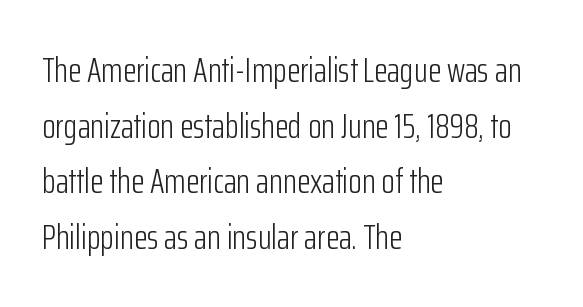
{"serif": "no", "italic": "no", "bold": "no", "weight": "light", "width": "condensed", "stroke_contrast": "low", "x_height": "medium", "monospaced": "no", "underline": "no", "align": "left", "line_spacing": "normal", "line_spacing_ratio": 1.59, "letter_spacing": "normal", "letter_spacing_em": 0.0, "glyph_px": 35}
